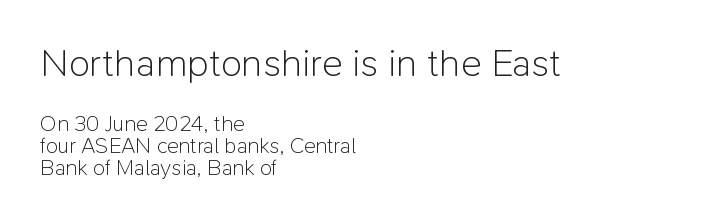
Nothing heavy about these letters — not bold at all. Type without underlining. When letters stand straight like this, we call the style roman or upright. Is the lower block the larger one? No — the upper block carries the bigger type. Line starts are locked; line ends wander. The designer went with a sans here, leaving each stem footless.
